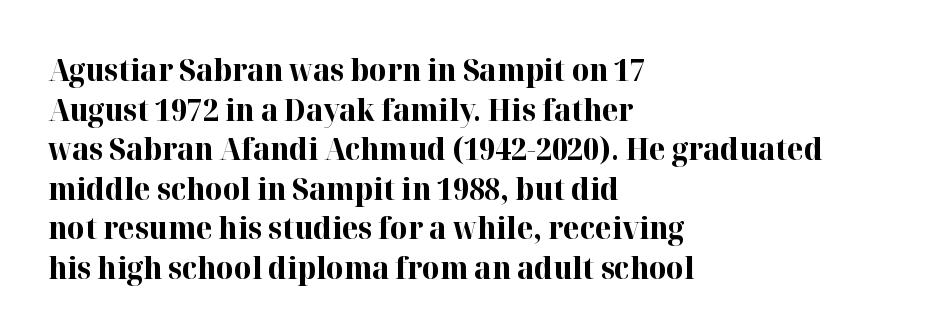
Quick note: underline off. This sample uses an upright cut, with every glyph sitting square on the baseline. Typographic density is high because the face is bold. Quick note: interline space is typical.
